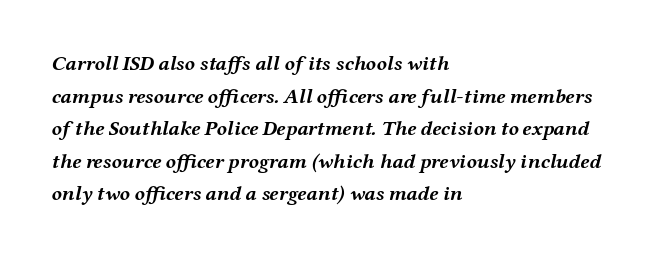
No extra tracking has been applied to these lines. This block has exactly the height ordinary leading produces. Line beginnings align vertically; line endings do not. These lines carry a lot of weight — the face is fully bold. The gap between lines stays unmarked.
